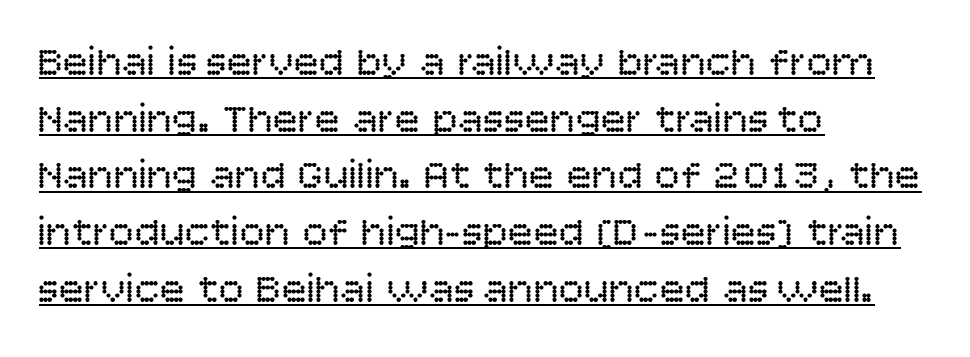
{"serif": "no", "italic": "no", "bold": "no", "weight": "regular", "width": "normal", "stroke_contrast": "low", "x_height": "large", "monospaced": "no", "underline": "yes", "align": "left", "line_spacing": "normal", "line_spacing_ratio": 1.35, "letter_spacing": "normal", "letter_spacing_em": 0.0, "glyph_px": 42}
